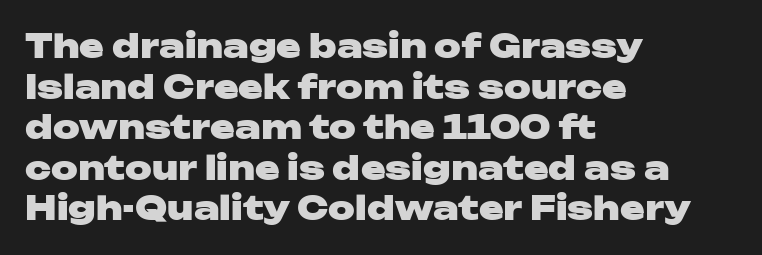
Q: Is the text bold? A: Yes.
Q: Is the text italic (slanted)? A: No, it is upright.
Q: Is the typeface a serif or a sans-serif typeface? A: Sans-serif.
Q: Is the text underlined? A: No.
Q: How is the paragraph aligned? A: Left-aligned.
Q: Is the spacing between letters normal or unusually wide? A: Normal.
Q: Width (condensed, normal, or wide)? A: Wide.
Q: Stroke contrast? A: Low.
Q: x-height? A: Medium.
Q: Monospaced? A: No.
